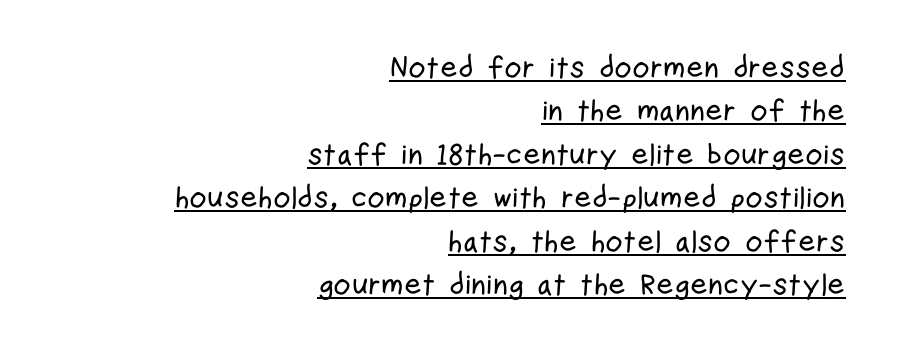
Serif or sans? Sans — the stroke terminals are bare. These lines keep a tight, regular rhythm from letter to letter. This is roman type, the default non-slanted kind. Horizontal alignment here is rightward, an uncommon choice for prose.
